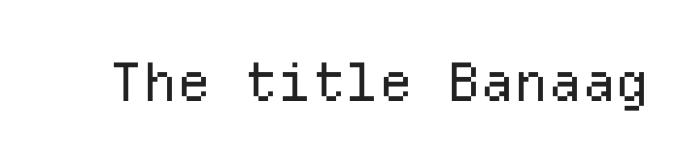
{"serif": "no", "italic": "no", "bold": "no", "weight": "regular", "width": "normal", "stroke_contrast": "low", "x_height": "medium", "monospaced": "yes", "underline": "no", "letter_spacing": "normal", "letter_spacing_em": 0.0, "glyph_px": 53}
